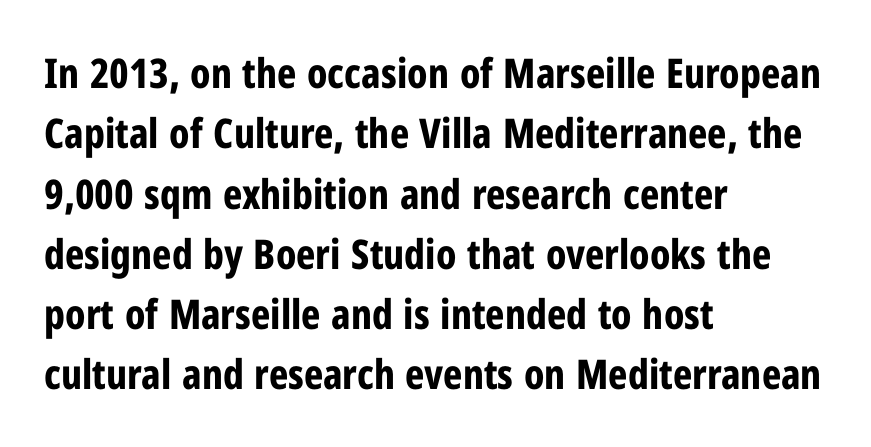
Q: Is the text bold? A: Yes.
Q: Is the text italic (slanted)? A: No, it is upright.
Q: Is the typeface a serif or a sans-serif typeface? A: Sans-serif.
Q: Is the text underlined? A: No.
Q: How is the paragraph aligned? A: Left-aligned.
Q: Is the spacing between letters normal or unusually wide? A: Normal.
Q: Is the spacing between lines tight, normal or loose? A: Normal.
Q: Width (condensed, normal, or wide)? A: Condensed.
Q: Stroke contrast? A: Low.
Q: x-height? A: Medium.
Q: Monospaced? A: No.
